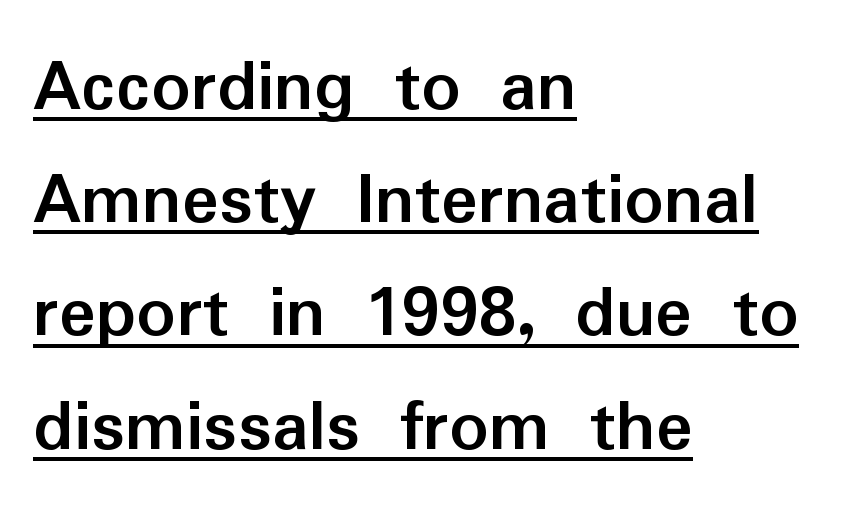
Q: Is the text bold? A: Yes.
Q: Is the text italic (slanted)? A: No, it is upright.
Q: Is the typeface a serif or a sans-serif typeface? A: Sans-serif.
Q: Is the text underlined? A: Yes.
Q: How is the paragraph aligned? A: Left-aligned.
Q: Is the spacing between letters normal or unusually wide? A: Normal.
Q: Is the spacing between lines tight, normal or loose? A: Normal.
Q: Width (condensed, normal, or wide)? A: Normal.
Q: Stroke contrast? A: Low.
Q: x-height? A: Medium.
Q: Monospaced? A: No.
